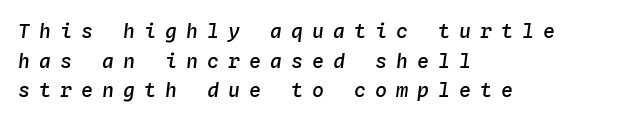
{"italic": "yes", "lean": "right", "slant_degrees": 4, "bold": "semi", "underline": "no", "align": "left", "line_spacing": "normal", "line_spacing_ratio": 1.48, "letter_spacing": "wide", "letter_spacing_em": 0.45, "glyph_px": 20}
